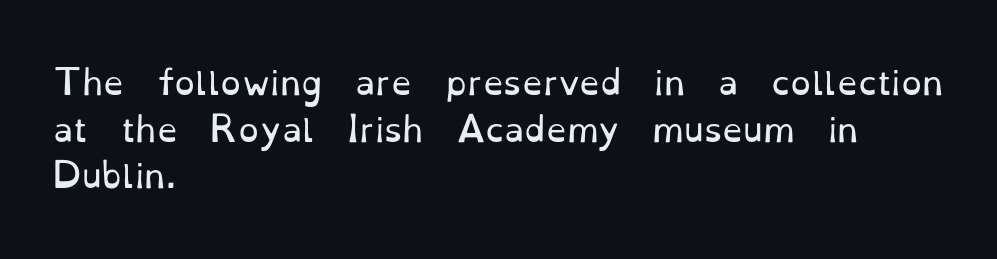
Q: Is the text bold? A: No.
Q: Is the text italic (slanted)? A: No, it is upright.
Q: Is the typeface a serif or a sans-serif typeface? A: Sans-serif.
Q: Is the text underlined? A: No.
Q: How is the paragraph aligned? A: Left-aligned.
Q: Is the spacing between letters normal or unusually wide? A: Normal.
Q: Is the spacing between lines tight, normal or loose? A: Normal.
Q: Width (condensed, normal, or wide)? A: Normal.
Q: Stroke contrast? A: Low.
Q: x-height? A: Small.
Q: Monospaced? A: No.
